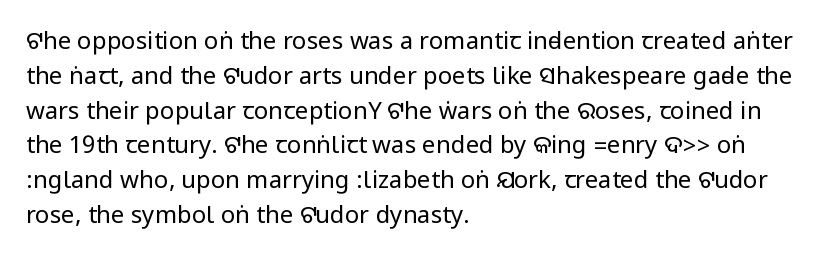
Summary of weight: not heavy and not bold. The passage shown stacks its lines at a standard gap. Upright lettering throughout. Tracking value appears to be zero — textbook default spacing.
